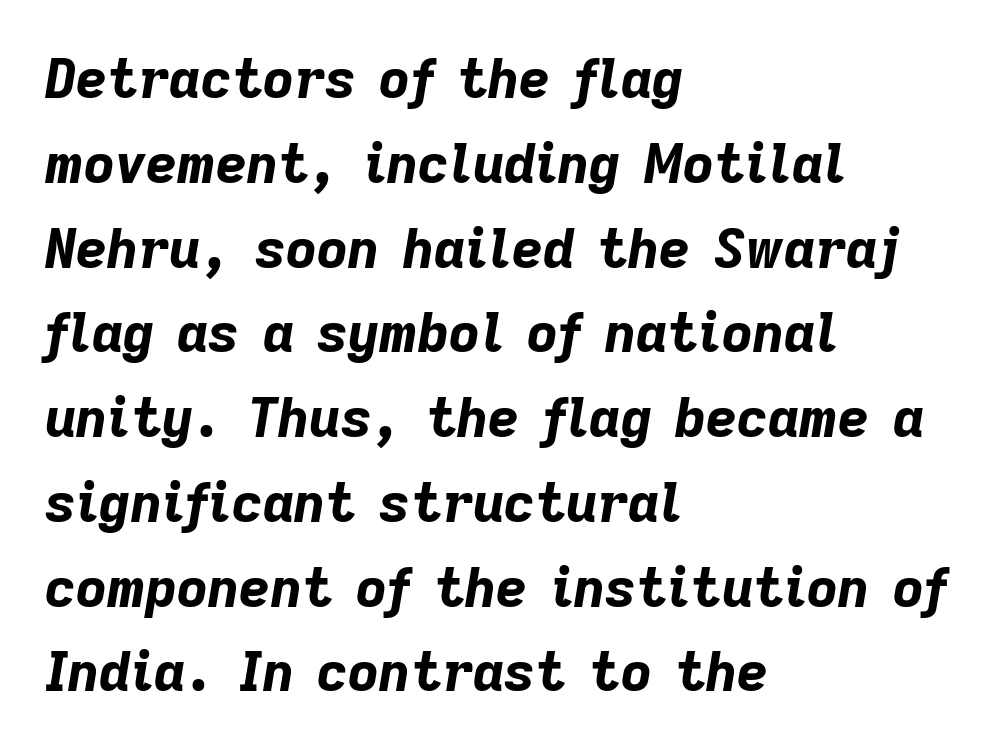
Lines of text with bare space underneath. This rendering uses left alignment, leaving the right contour irregular. A normal amount of white space separates one row of letters from the next. Observe the ordinary spacing: letters are neighbours, not strangers.
